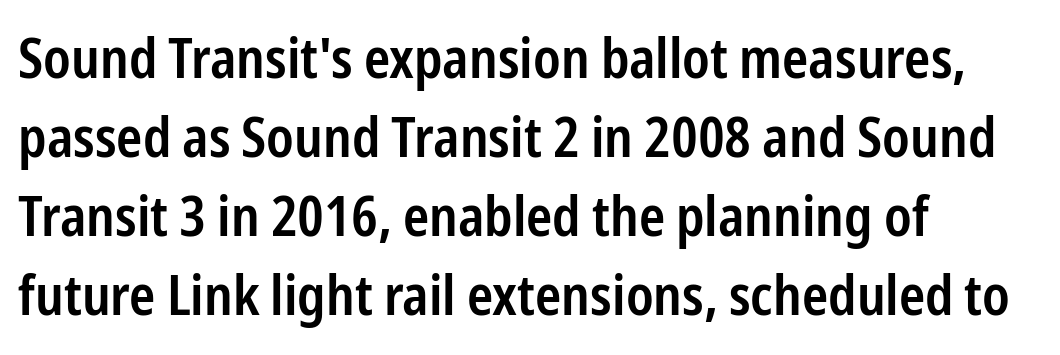
Q: Is the text bold? A: Semi-bold.
Q: Is the text italic (slanted)? A: No, it is upright.
Q: Is the typeface a serif or a sans-serif typeface? A: Sans-serif.
Q: Is the text underlined? A: No.
Q: How is the paragraph aligned? A: Left-aligned.
Q: Is the spacing between letters normal or unusually wide? A: Normal.
Q: Is the spacing between lines tight, normal or loose? A: Normal.
Q: Width (condensed, normal, or wide)? A: Condensed.
Q: Stroke contrast? A: Low.
Q: x-height? A: Medium.
Q: Monospaced? A: No.
